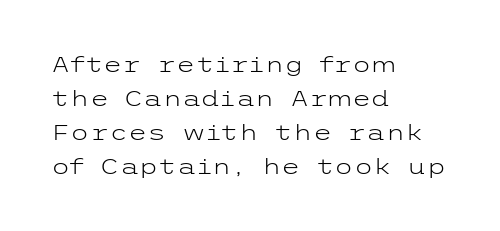
Q: Is the text bold? A: No.
Q: Is the text italic (slanted)? A: No, it is upright.
Q: Is the text underlined? A: No.
Q: How is the paragraph aligned? A: Left-aligned.
Q: Is the spacing between letters normal or unusually wide? A: Normal.
Q: Is the spacing between lines tight, normal or loose? A: Normal.
